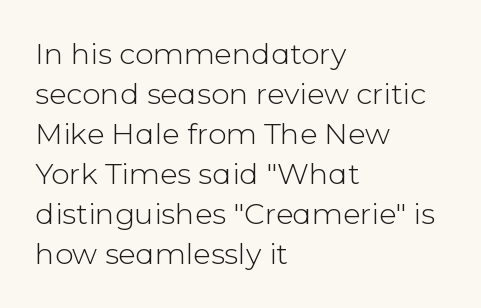
Q: Is the text bold? A: No.
Q: Is the text italic (slanted)? A: No, it is upright.
Q: Is the typeface a serif or a sans-serif typeface? A: Sans-serif.
Q: Is the text underlined? A: No.
Q: How is the paragraph aligned? A: Left-aligned.
Q: Is the spacing between letters normal or unusually wide? A: Normal.
Q: Is the spacing between lines tight, normal or loose? A: Normal.
Q: Width (condensed, normal, or wide)? A: Normal.
Q: Stroke contrast? A: Low.
Q: x-height? A: Medium.
Q: Monospaced? A: No.
